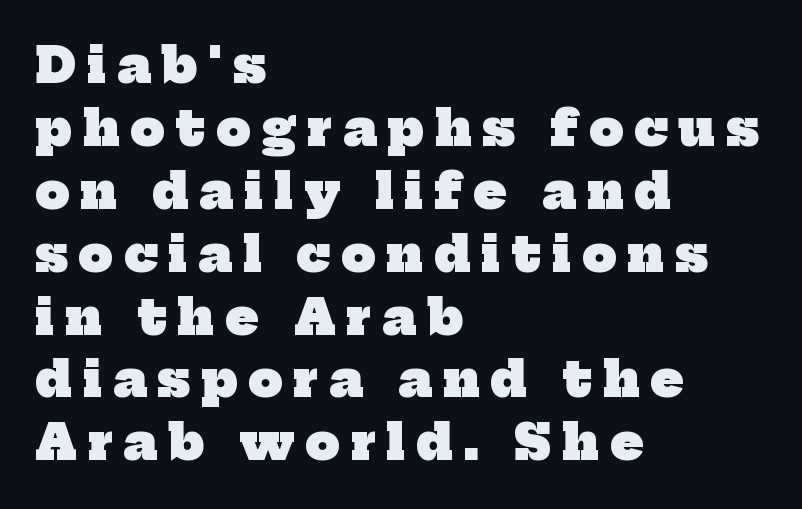
Line beginnings align vertically; line endings do not. This block has exactly the height ordinary leading produces. Plenty of ink on the page — the face is bold. Between one letter and the next there's a generous, obvious gap. A typesetter would call this proportional, since set widths differ per character. Underline: absent.
